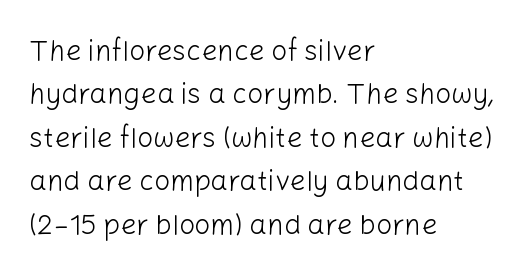
Students, observe: this is what conventionally led text looks like. These lines keep a tight, regular rhythm from letter to letter. The passage shown is typed in a proportional face where columns would drift. A clean baseline with only descenders dipping below it.
